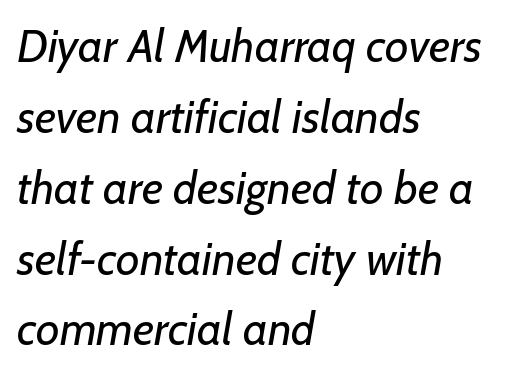
Spacing verdict: proportional, widths tailored to each character. The designer left line spacing at the default. The text was rendered using a sans face with plain stroke endings. Compared with a typical body face, this is equally light or lighter still. The area under the type is left untouched. Alignment: flush left.
